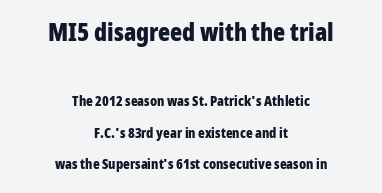
Which chunk is bigger? The first one — the top block dwarfs the bottom. Vertical strokes here are truly vertical. The rendering uses a bold face; every stroke is thick and dark. Rule under the text: the space is simply empty. One glance says open: line gaps are wider than usual. The letterforms sit shoulder to shoulder at normal distance.
